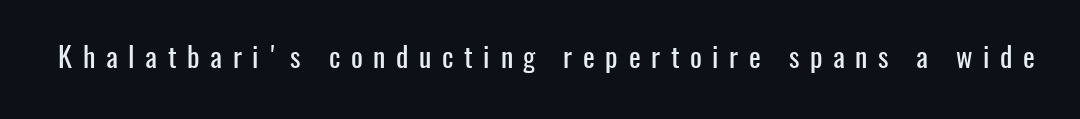
{"serif": "no", "italic": "no", "width": "condensed", "stroke_contrast": "low", "x_height": "medium", "monospaced": "no", "underline": "no", "letter_spacing": "wide", "letter_spacing_em": 0.38, "glyph_px": 28}
